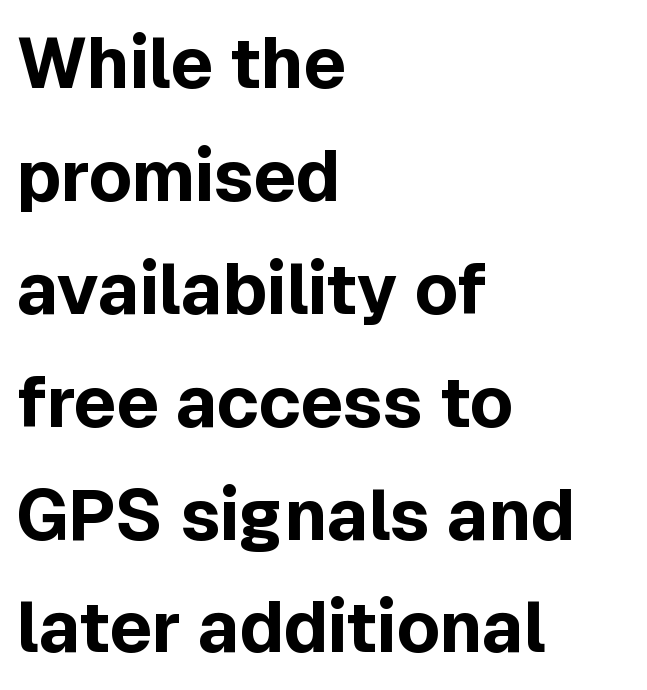
{"serif": "no", "italic": "no", "bold": "yes", "weight": "bold", "width": "normal", "x_height": "medium", "monospaced": "no", "underline": "no", "align": "left", "line_spacing": "normal", "line_spacing_ratio": 1.59, "letter_spacing": "normal", "letter_spacing_em": 0.0, "glyph_px": 71}
